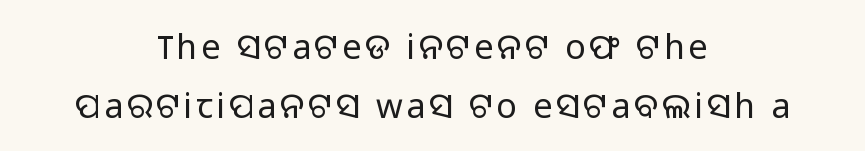
{"serif": "no", "italic": "no", "bold": "no", "weight": "light", "width": "normal", "stroke_contrast": "low", "x_height": "medium", "monospaced": "no", "underline": "no", "align": "center", "line_spacing_ratio": 1.75, "glyph_px": 34}
